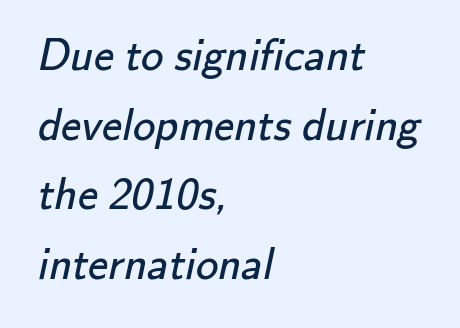
The typeface has the unassuming heft of standard copy or less. Proportional: the letters do not fall into vertical columns. Compared with typical paragraphs, the rows here are spaced about the same. The designer went with a sans here, leaving each stem footless. This rendering leaves character spacing at its baseline value. Typeset ragged right — the left edge is the straight one.
